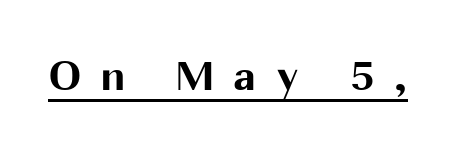
The line texture is sparse and dotted thanks to wide tracking. These lines were composed using upright roman letters. This is underlined copy, the kind a proofreader might mark for attention. Here the designer chose a conventional face with non-uniform glyph widths. Chunky letters — that's bold for sure. Look at the bottom of the vertical strokes: they stop flat, with no serifs.
